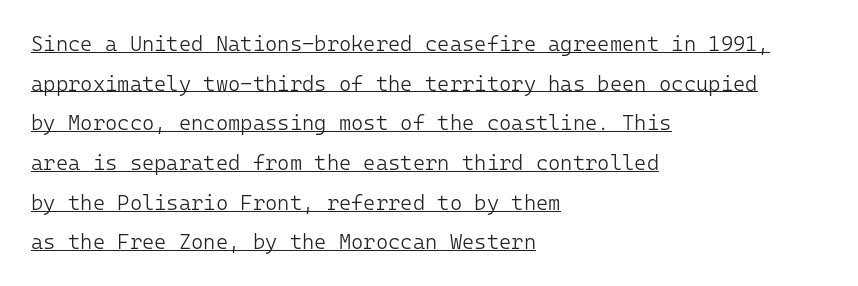
The image shows 21 px text type, upright; set left-aligned, line spacing 1.89x, normal letter spacing, underlined.
